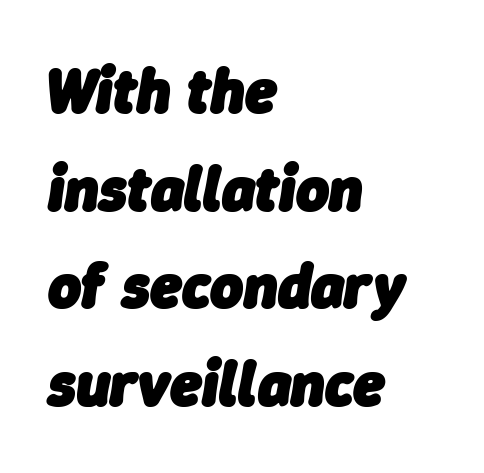
One glance says typical: line gaps are just what's usual. The tracking reads as untouched default to a designer's eye. Proportional: the letters do not fall into vertical columns. Slanted lettering throughout. The strokes are fattened all the way to bold.
